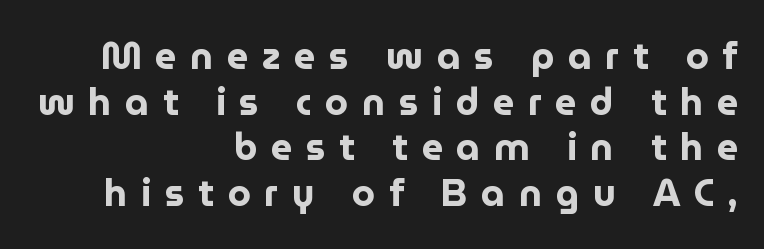
The image shows 37 px bold sans-serif type, upright; set right-aligned, line spacing 1.23x, unusually wide letter spacing (+0.37 em), not underlined; low stroke contrast and a medium x-height.
